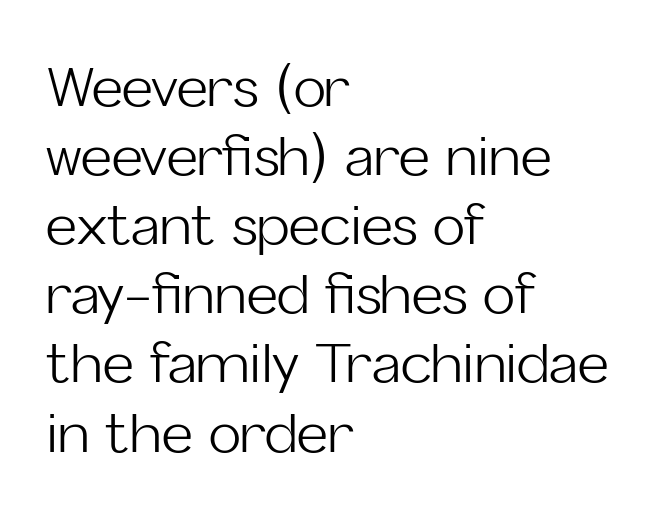
The image shows 54 px light sans-serif type, upright; set left-aligned, normal line spacing (1.28x), normal letter spacing, not underlined; low stroke contrast and a medium x-height.
